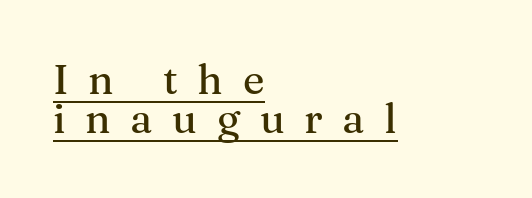
Q: Is the text italic (slanted)? A: No, it is upright.
Q: Is the typeface a serif or a sans-serif typeface? A: Serif.
Q: Is the text underlined? A: Yes.
Q: How is the paragraph aligned? A: Left-aligned.
Q: Is the spacing between letters normal or unusually wide? A: Unusually wide.
Q: Is the spacing between lines tight, normal or loose? A: Tight.
Q: Width (condensed, normal, or wide)? A: Normal.
Q: Stroke contrast? A: Medium.
Q: x-height? A: Medium.
Q: Monospaced? A: No.
